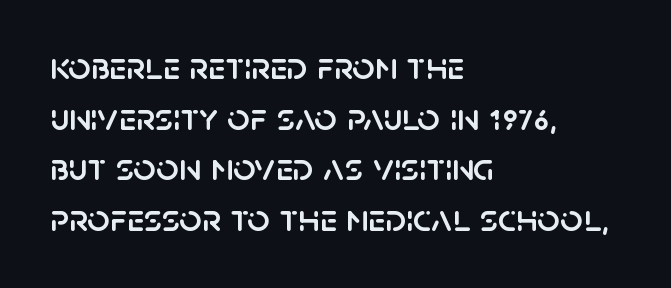
Is the block centered? No — it sits flush against the left margin. Stroke terminals: plain, sans-serif. Note the varied advance widths — an 'i' is clearly narrower than an 'm'. Glyph-to-glyph distance matches everyday printed text. Vertically, the passage feels balanced, rows spaced as you'd expect.
